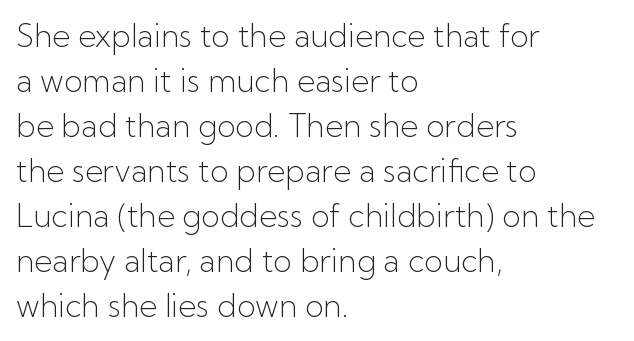
Q: Is the text bold? A: No.
Q: Is the text italic (slanted)? A: No, it is upright.
Q: Is the typeface a serif or a sans-serif typeface? A: Sans-serif.
Q: Is the text underlined? A: No.
Q: How is the paragraph aligned? A: Left-aligned.
Q: Is the spacing between letters normal or unusually wide? A: Normal.
Q: Is the spacing between lines tight, normal or loose? A: Normal.
Q: Width (condensed, normal, or wide)? A: Normal.
Q: Stroke contrast? A: Low.
Q: x-height? A: Medium.
Q: Monospaced? A: No.
